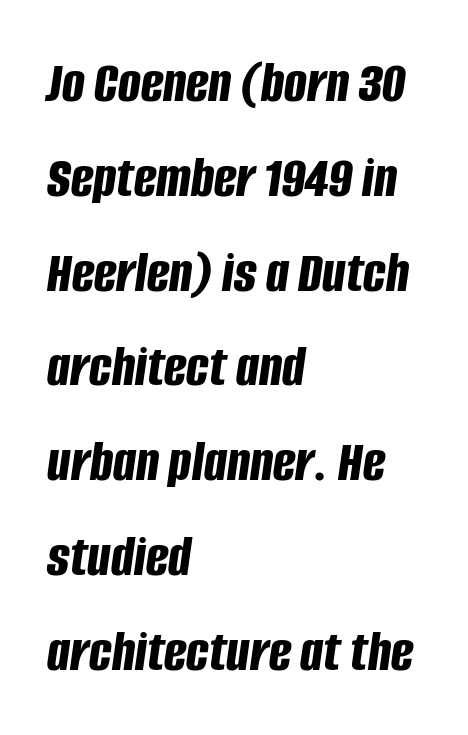
The image shows 60 px bold, condensed type, italic (leaning right); set left-aligned, normal line spacing (1.58x), normal letter spacing, not underlined; low stroke contrast and a large x-height.
